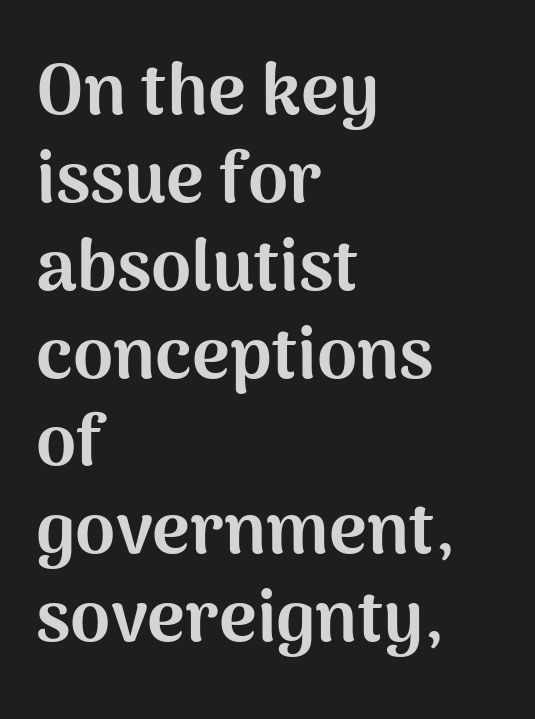
This sample has the flowing, uneven cadence of proportional lettering. This is the regular roman posture of the typeface. A classic flush-left, rag-right setting is used for this passage. The passage shown is typeset with a sans-serif family. Words float on clear page, feet unadorned. Pretty heavy lettering here — definitely bold.
